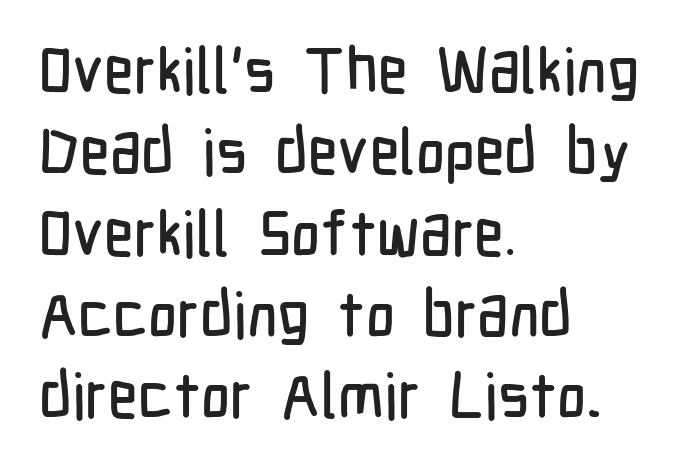
The image shows 63 px condensed sans-serif type, upright; set left-aligned, normal line spacing (1.29x), normal letter spacing, not underlined; low stroke contrast and a medium x-height.
